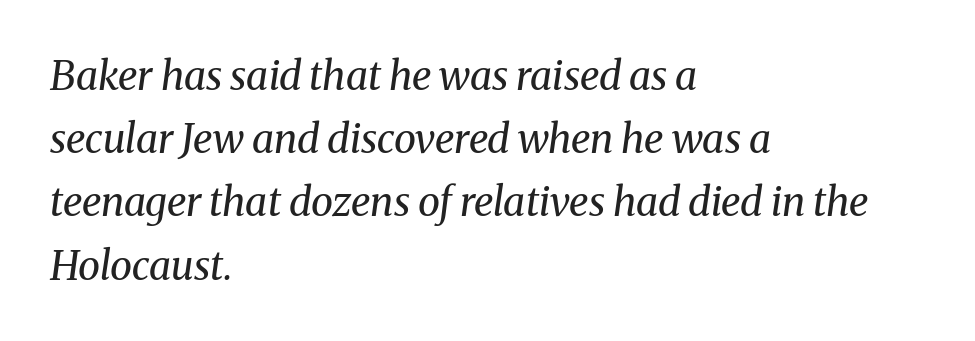
Q: Is the text bold? A: No.
Q: Is the text italic (slanted)? A: Yes, it leans right by about 8 degrees.
Q: Is the typeface a serif or a sans-serif typeface? A: Serif.
Q: Is the text underlined? A: No.
Q: How is the paragraph aligned? A: Left-aligned.
Q: Is the spacing between letters normal or unusually wide? A: Normal.
Q: Is the spacing between lines tight, normal or loose? A: Normal.
Q: Width (condensed, normal, or wide)? A: Normal.
Q: Stroke contrast? A: Medium.
Q: x-height? A: Medium.
Q: Monospaced? A: No.
